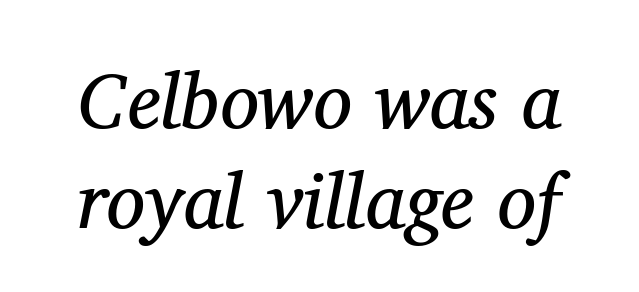
{"serif": "yes", "italic": "yes", "lean": "right", "slant_degrees": 11, "bold": "no", "weight": "regular", "width": "normal", "stroke_contrast": "medium", "x_height": "medium", "monospaced": "no", "underline": "no", "line_spacing": "normal", "line_spacing_ratio": 1.28, "letter_spacing": "normal", "letter_spacing_em": 0.0, "glyph_px": 78}
